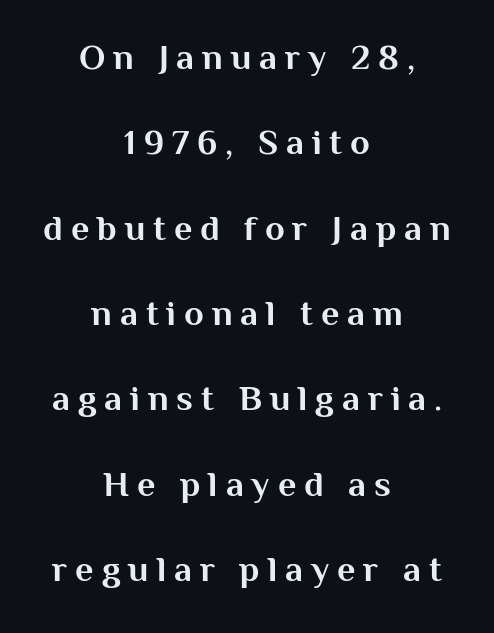
The image shows 36 px bold sans-serif type, upright; set centered, loose line spacing (2.37x), unusually wide letter spacing (+0.22 em), not underlined; medium stroke contrast and a medium x-height.
